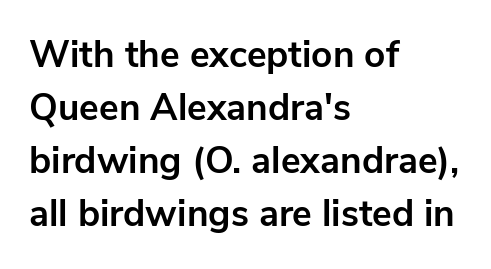
The image shows 37 px bold sans-serif type, upright; set left-aligned, normal line spacing (1.43x), normal letter spacing, not underlined; low stroke contrast and a medium x-height.
